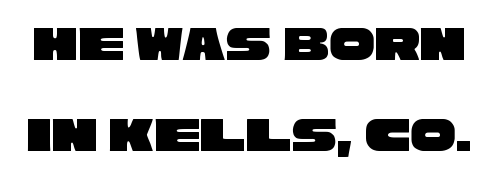
The image shows 51 px wide sans-serif type; set line spacing 1.78x, normal letter spacing, not underlined; low stroke contrast and a large x-height.
